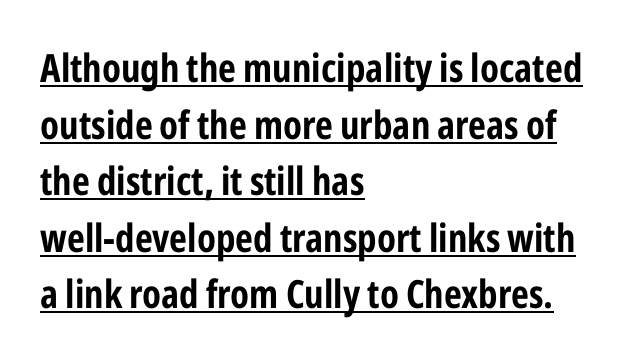
The image shows 39 px bold, condensed sans-serif type, upright; set left-aligned, normal line spacing (1.45x), normal letter spacing, underlined; low stroke contrast and a medium x-height.
